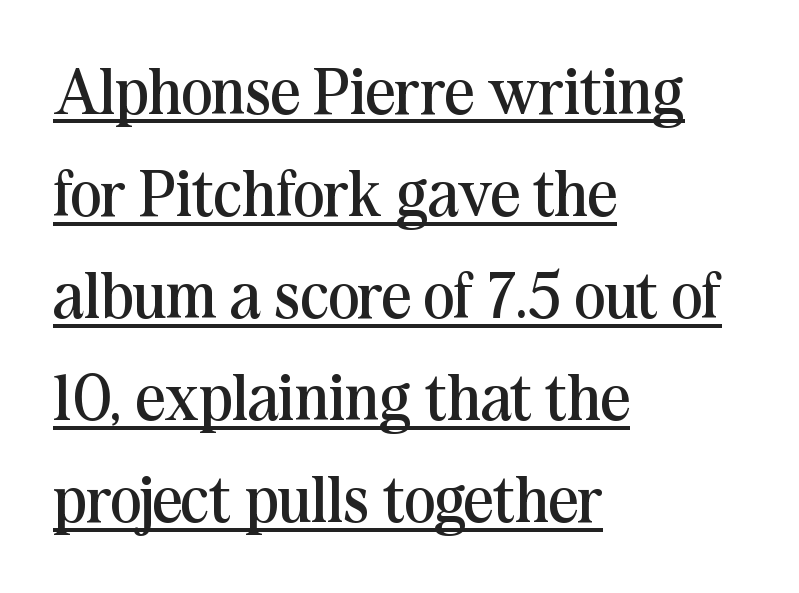
{"serif": "yes", "italic": "no", "bold": "no", "weight": "regular", "width": "normal", "stroke_contrast": "medium", "x_height": "medium", "monospaced": "no", "underline": "yes", "align": "left", "line_spacing": "normal", "line_spacing_ratio": 1.57, "letter_spacing": "normal", "letter_spacing_em": 0.0, "glyph_px": 65}
